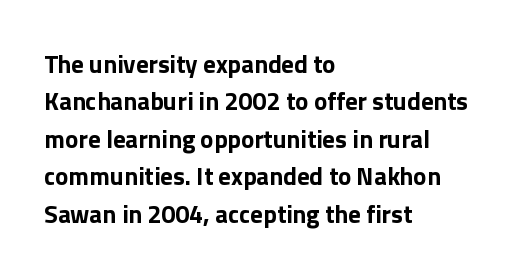
The image shows 25 px bold type, upright; set left-aligned, normal line spacing (1.5x), normal letter spacing, not underlined.
